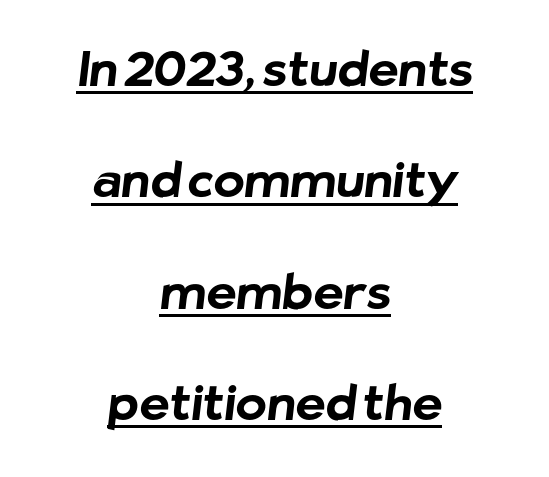
Neither beginnings nor endings align; midpoints do. The type family on display is of the sans-serif kind. A great deal of white space separates one row of letters from the next. Bold? Absolutely — the strokes are thick and heavy. Here the glyphs are tracked normally, forming tight word shapes.
